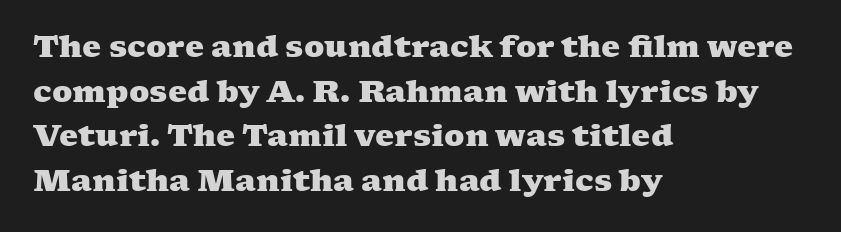
Q: Is the text bold? A: Yes.
Q: Is the typeface a serif or a sans-serif typeface? A: Serif.
Q: Is the text underlined? A: No.
Q: How is the paragraph aligned? A: Left-aligned.
Q: Is the spacing between letters normal or unusually wide? A: Normal.
Q: Is the spacing between lines tight, normal or loose? A: Normal.
Q: Width (condensed, normal, or wide)? A: Wide.
Q: Stroke contrast? A: Medium.
Q: x-height? A: Medium.
Q: Monospaced? A: No.
